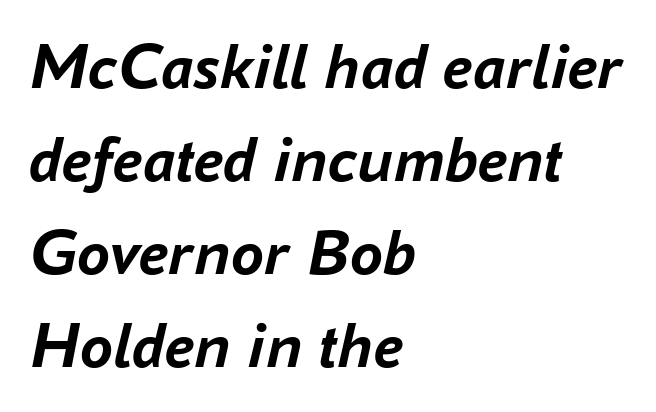
Q: Is the text bold? A: Yes.
Q: Is the text italic (slanted)? A: Yes, it leans right by about 16 degrees.
Q: Is the text underlined? A: No.
Q: How is the paragraph aligned? A: Left-aligned.
Q: Is the spacing between letters normal or unusually wide? A: Normal.
Q: Is the spacing between lines tight, normal or loose? A: Normal.
Q: Width (condensed, normal, or wide)? A: Normal.
Q: Stroke contrast? A: Low.
Q: x-height? A: Medium.
Q: Monospaced? A: No.
